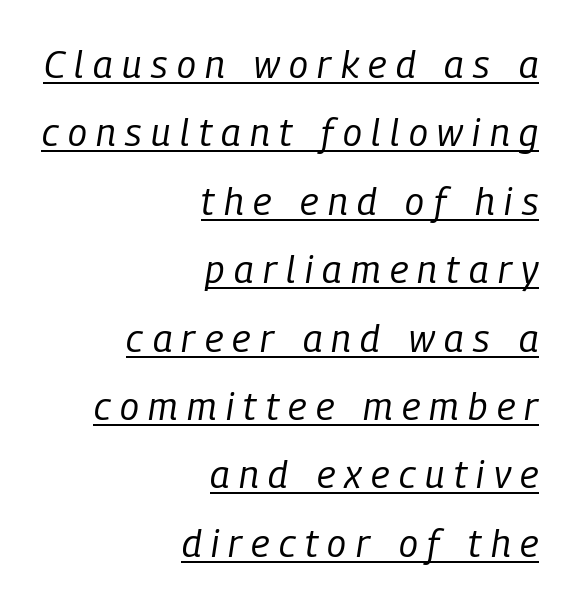
The image shows 38 px regular-weight, condensed type, italic (leaning right); set right-aligned, line spacing 1.8x, unusually wide letter spacing (+0.25 em), underlined; low stroke contrast and a medium x-height.
